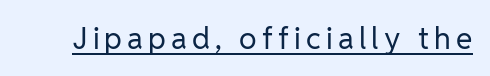
{"serif": "no", "italic": "no", "bold": "no", "weight": "regular", "width": "normal", "stroke_contrast": "low", "x_height": "medium", "monospaced": "no", "underline": "yes", "glyph_px": 30}
